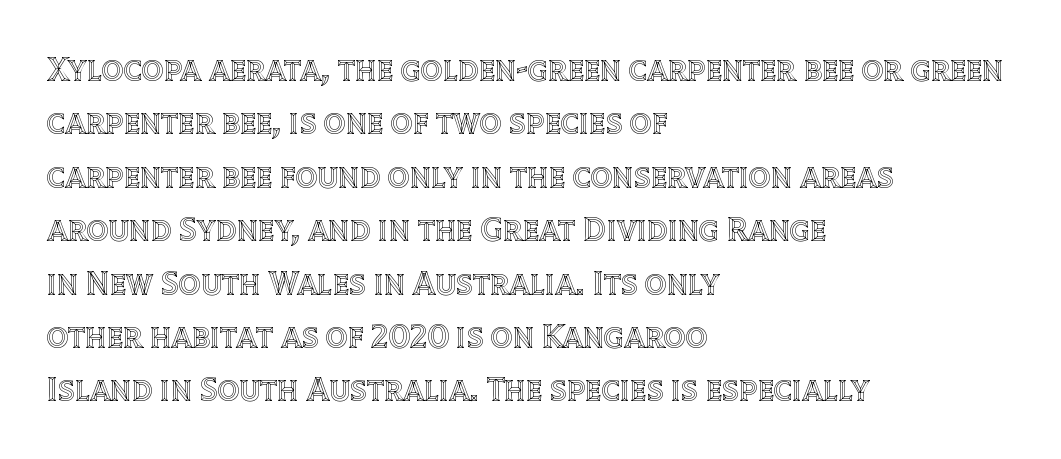
{"italic": "no", "width": "normal", "x_height": "large", "monospaced": "no", "underline": "no", "align": "left", "line_spacing": "normal", "line_spacing_ratio": 1.57, "letter_spacing": "normal", "letter_spacing_em": 0.0, "glyph_px": 34}
